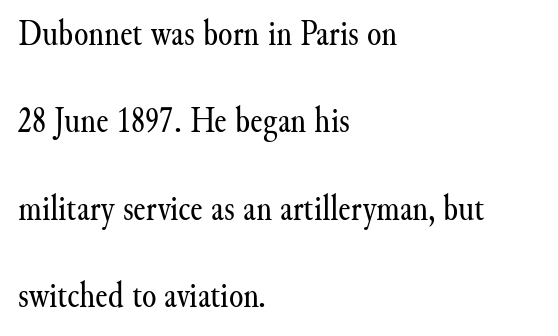
The image shows 37 px regular-weight serif type, upright; set left-aligned, loose line spacing (2.36x), normal letter spacing, not underlined; medium stroke contrast and a small x-height.
